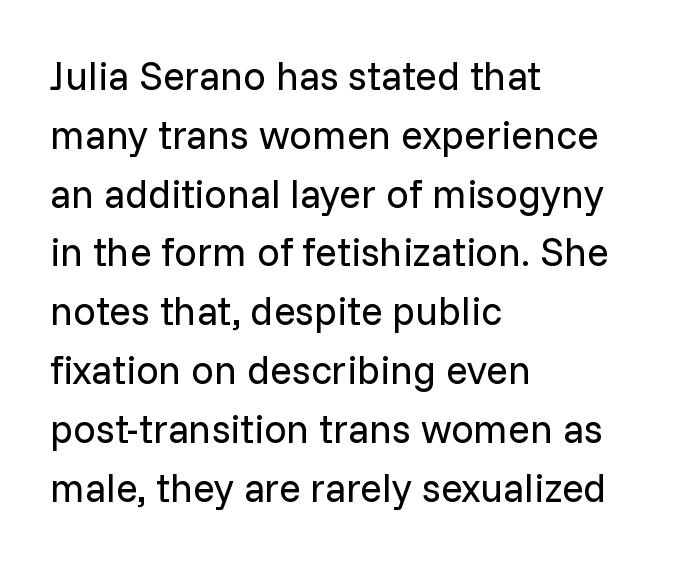
The designer left line spacing at the default. Beneath every word, the page is bare. Stems here are at most as thick as an everyday book face. Spacing verdict: proportional, widths tailored to each character.
